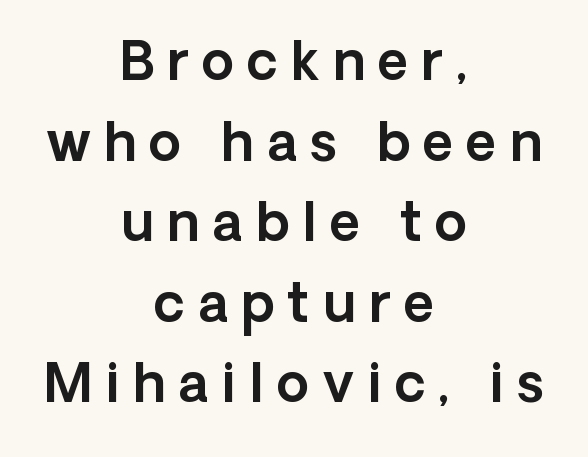
Designer's note — italics off, roman on. Baseline-to-baseline distance is the conventional proportion of letter height. The zone under the glyphs is completely vacant. Characters follow at a spacing far wider than the type designer built in.
